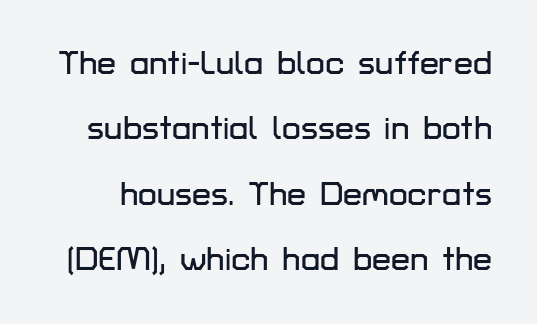
The image shows 34 px sans-serif type, upright; set loose line spacing (1.92x), normal letter spacing, not underlined; low stroke contrast and a medium x-height.
